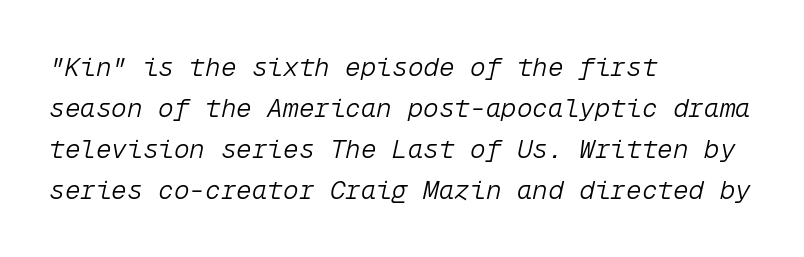
In terms of leading, this rendering sits right in the middle. The glyphs look as if they've been sheared to an angle. Typeset ragged right — the left edge is the straight one. The cut favours lightness, reaching ordinary text weight at its darkest. Quick note: underline off.
